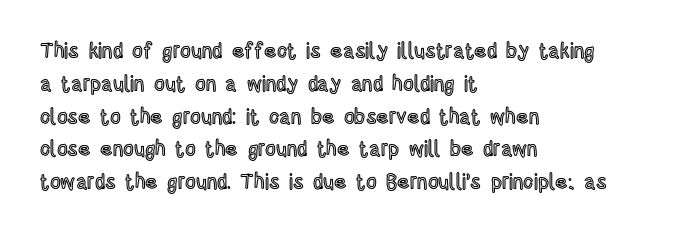
Whoever set this chose a conventional vertical rhythm. Quick note: not italic, upright. Only glyphs here, with clear space below each row. The horizontal fit of the characters is conventional and even. Notice how the passage keeps a crisp vertical edge on the left only.
